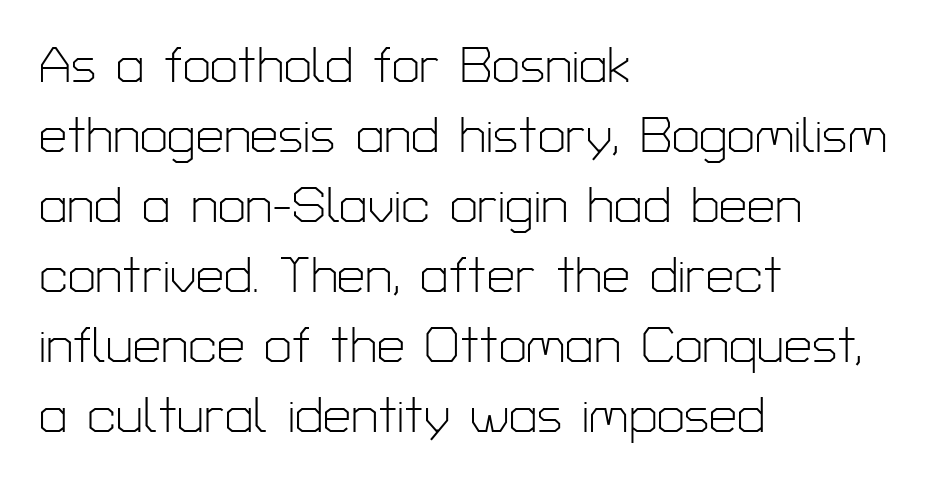
Quick note: underline off. Glyph-to-glyph distance matches everyday printed text. The strokes carry an ordinary text weight at most. Is this a sans? Yes — the strokes have no serifs.
